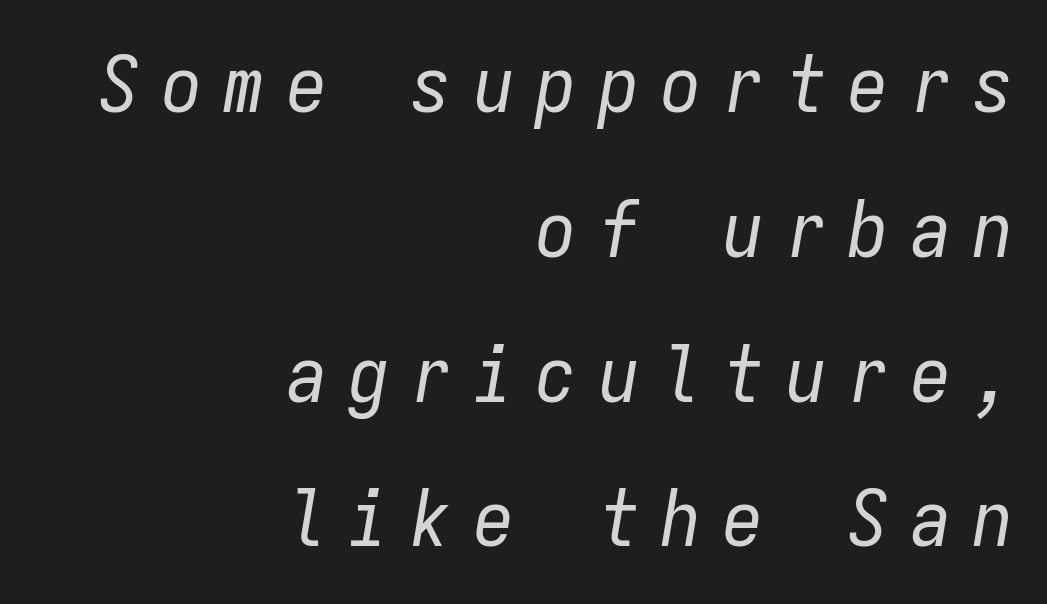
Style check: oblique. Is the letter spacing exaggerated? Yes — the characters are pushed far apart. Teacher's note: observe the even right margin — that is flush-right alignment. Underline: absent. The characters are drawn with everyday or finer stroke widths. This sample has the even, mechanical cadence of fixed-width lettering.
